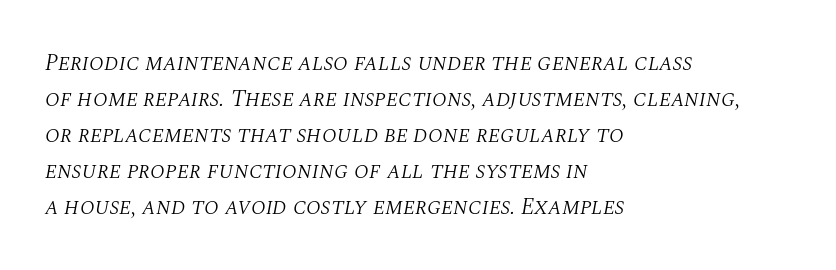
{"italic": "yes", "lean": "right", "slant_degrees": 10, "bold": "no", "underline": "no", "align": "left", "line_spacing": "normal", "line_spacing_ratio": 1.56, "letter_spacing": "normal", "letter_spacing_em": 0.0, "glyph_px": 23}
